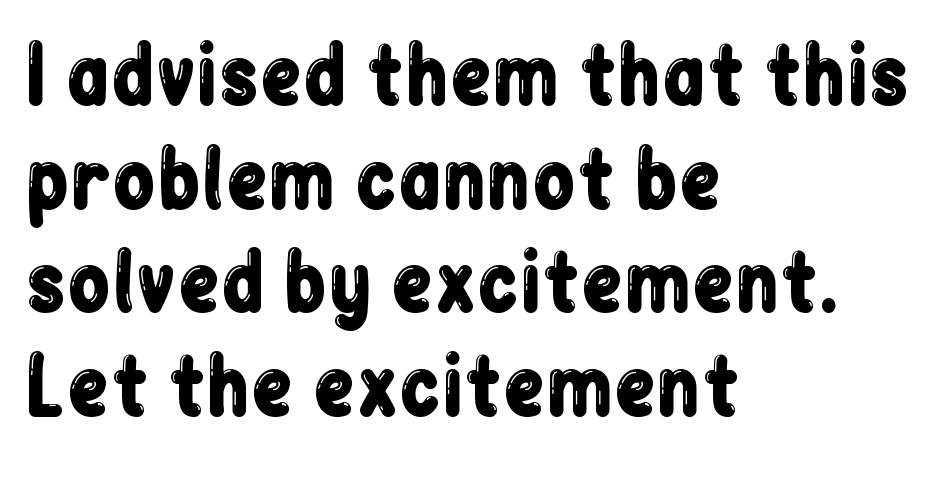
Q: Is the text italic (slanted)? A: No, it is upright.
Q: Is the typeface a serif or a sans-serif typeface? A: Sans-serif.
Q: Is the text underlined? A: No.
Q: How is the paragraph aligned? A: Left-aligned.
Q: Is the spacing between letters normal or unusually wide? A: Normal.
Q: Is the spacing between lines tight, normal or loose? A: Normal.
Q: Width (condensed, normal, or wide)? A: Condensed.
Q: Stroke contrast? A: Low.
Q: x-height? A: Medium.
Q: Monospaced? A: No.
